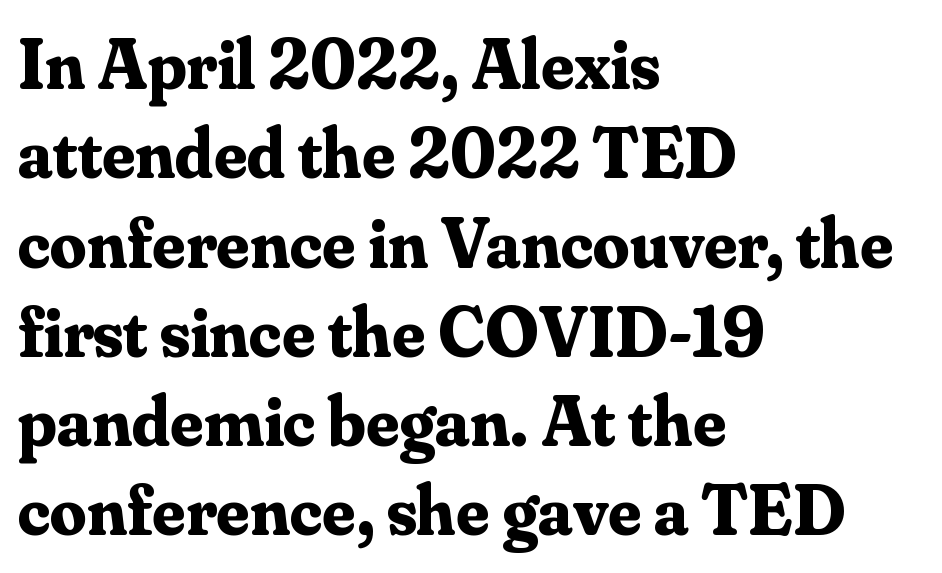
Varying glyph widths throughout — classic text-font behaviour. Nope, not italic — everything's standing straight. Honestly, the letter spacing is just normal — you wouldn't notice it. Rule under the text: the space is simply empty.
